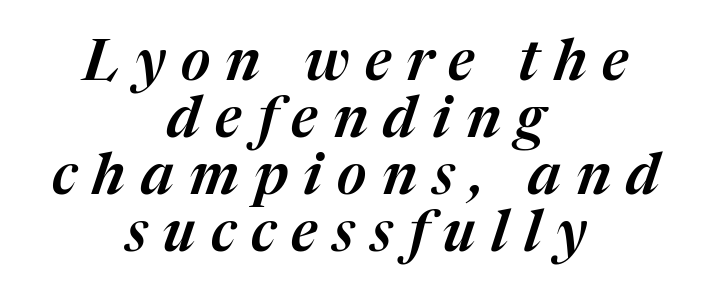
In CSS terms this would be text-align: center. A typesetter would mark this as italic. The baseline area is clear. The lines are packed closely together with very little leading. Caption: expanded tracking, letters set apart.
